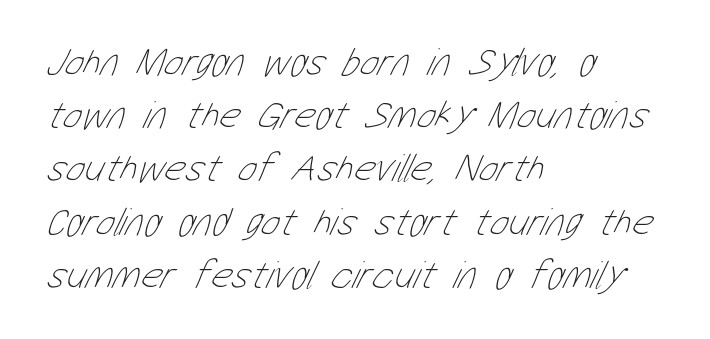
Q: Is the text bold? A: No.
Q: Is the text underlined? A: No.
Q: How is the paragraph aligned? A: Left-aligned.
Q: Is the spacing between letters normal or unusually wide? A: Normal.
Q: Is the spacing between lines tight, normal or loose? A: Normal.
Q: Width (condensed, normal, or wide)? A: Condensed.
Q: Stroke contrast? A: Low.
Q: x-height? A: Medium.
Q: Monospaced? A: No.
